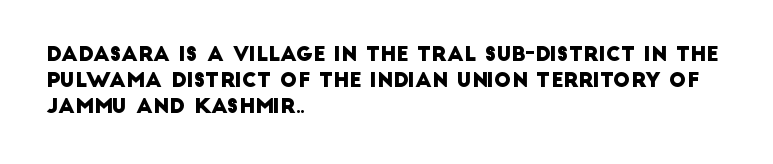
The leading is moderate, giving the passage an even texture. Leftover space on each line is placed entirely after the last word. A clean baseline with only descenders dipping below it. In terms of letterspacing, this is plain default setting.
